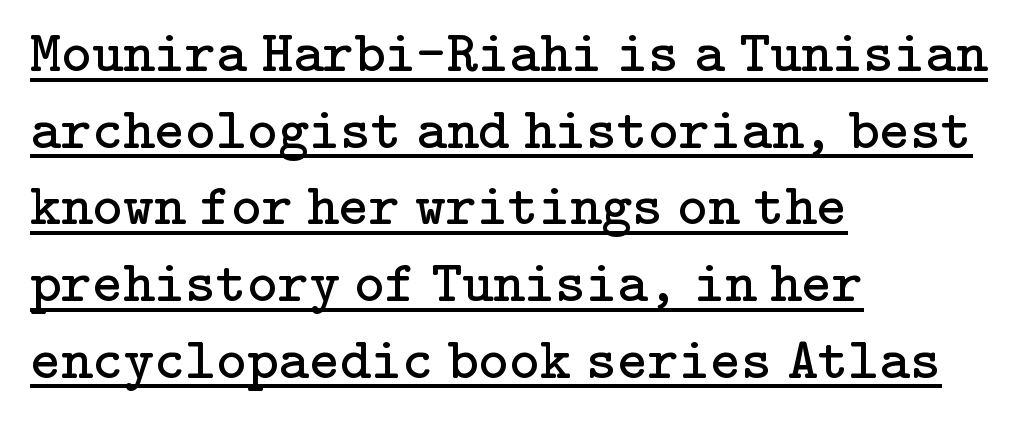
The image shows 59 px regular-weight serif type, upright; set left-aligned, normal line spacing (1.3x), normal letter spacing, underlined; low stroke contrast and a medium x-height.
